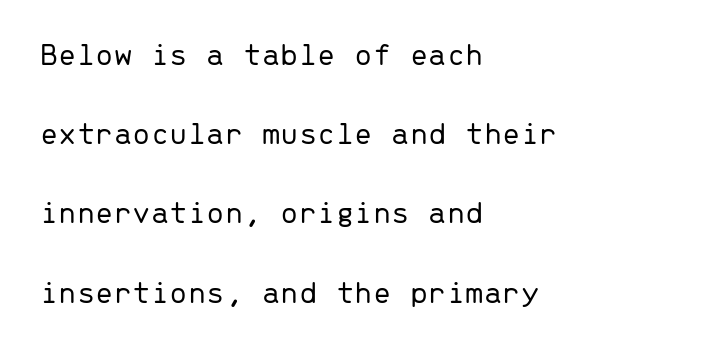
The letters look calm and open, with moderate or lighter stems. How are the letters spaced? Ordinarily, with no added tracking. Spacing verdict: monospaced, one width for all characters. The ragged edge is on the right, which tells us the setting is flush left. The line-height multiplier appears high, well above default. A roman cut, with each character standing at attention.
